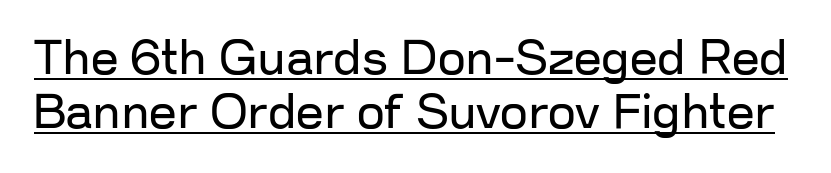
The image shows 49 px regular-weight sans-serif type, upright; set tight line spacing (1.11x), normal letter spacing, underlined; low stroke contrast and a medium x-height.
